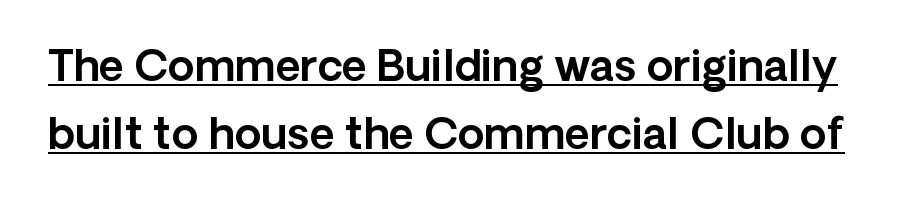
The font family rendered here belongs to the sans-serif group. In terms of leading, this rendering sits right in the middle. Does a line run under the words? Yes, clearly. Designer's note — italics off, roman on.
